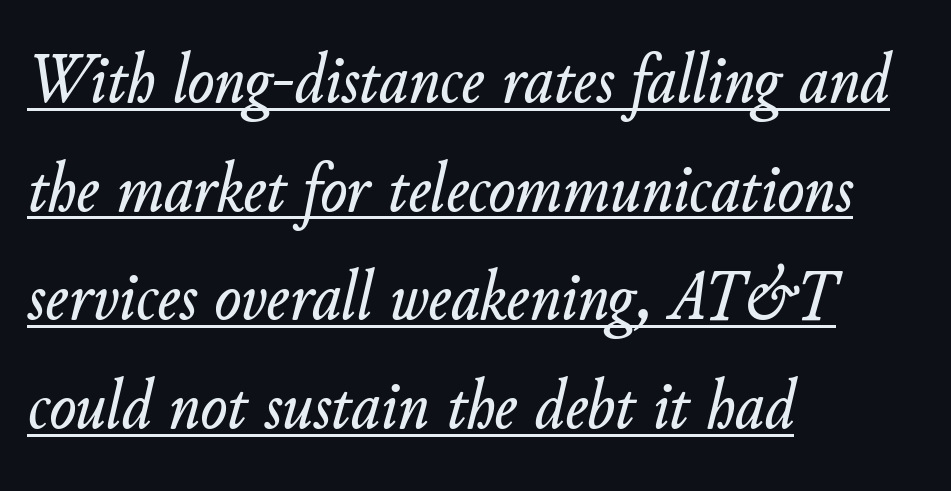
{"italic": "yes", "lean": "right", "slant_degrees": 11, "width": "normal", "stroke_contrast": "low", "x_height": "small", "monospaced": "no", "underline": "yes", "align": "left", "line_spacing": "normal", "line_spacing_ratio": 1.53, "letter_spacing": "normal", "letter_spacing_em": 0.0, "glyph_px": 71}
